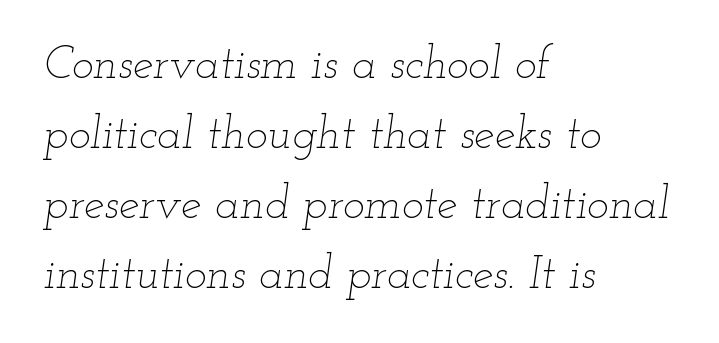
Weight: regular or lighter. Leading: standard. Would a proofreader flag this as italicized? Yes. These lines are rendered in a variable-pitch font. Rule under the text: the space is simply empty.
